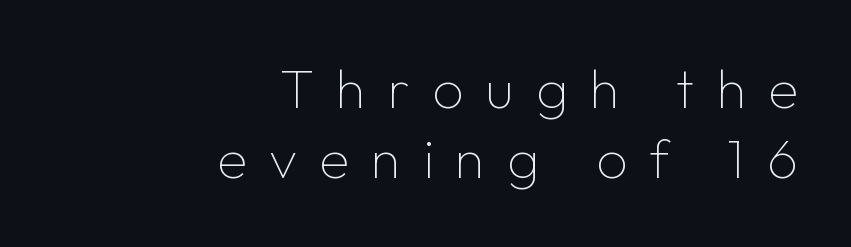
The image shows 55 px thin sans-serif type, upright; set right-aligned, normal line spacing (1.28x), unusually wide letter spacing (+0.4 em), not underlined; low stroke contrast and a medium x-height.
